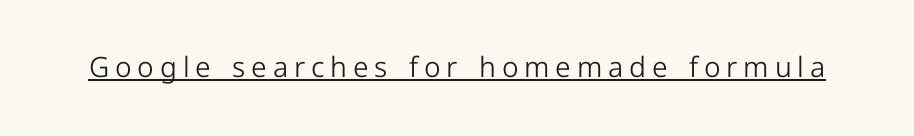
The axis of the letterforms is exactly vertical. The passage shown is underscored from start to finish. This is not heavy type; no bold has been used. The rendering uses natural spacing where letterforms have individual widths. Examine the stroke ends and you'll find no serifs. There is plenty of visible air inserted between adjacent glyphs.
